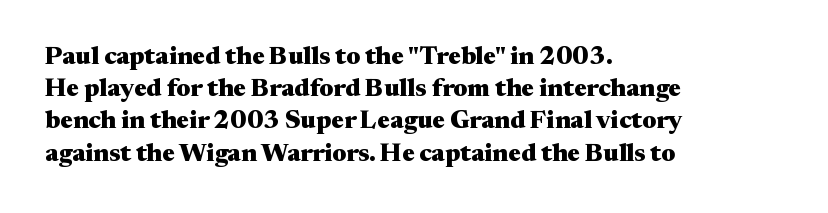
The lines sit at an ordinary, default distance from one another. Italic? Not at all — the glyphs are vertical. This rendering leaves character spacing at its baseline value. A student would call this left alignment; a typographer would say flush left, rag right.
